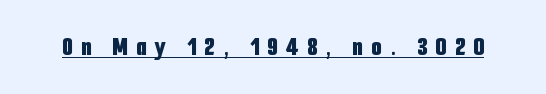
The image shows 27 px bold type, upright; set unusually wide letter spacing (+0.31 em), underlined.
